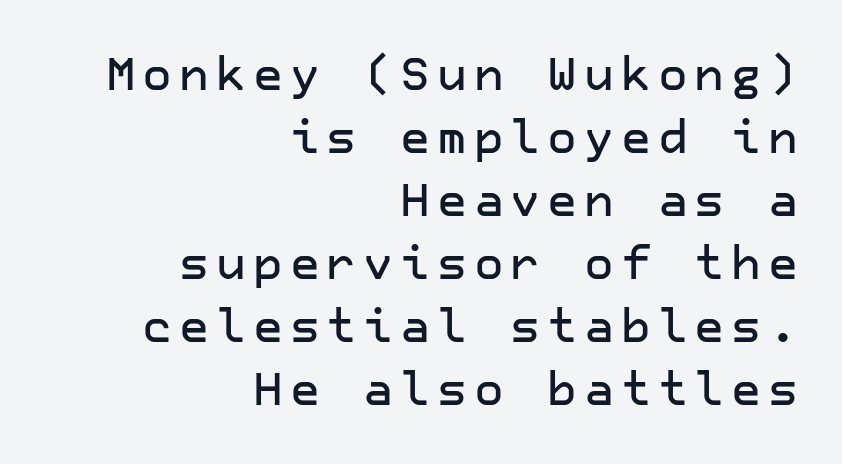
Glance below the letters and you will spot only blank space. Horizontal alignment here is rightward, an uncommon choice for prose. Posture: straight, roman, zero tilt. The type family on display is of the sans-serif kind. Evenly set lines give the paragraph a standard silhouette.
